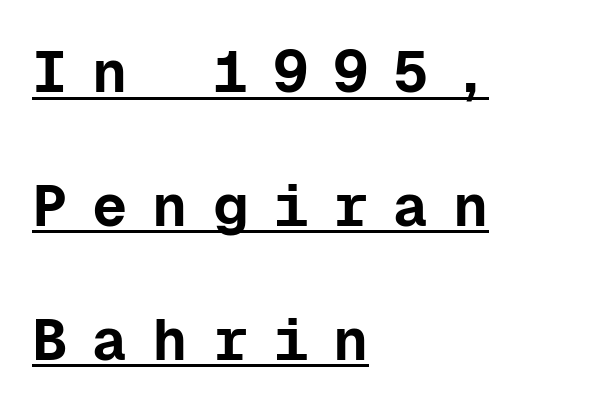
The image shows 59 px bold sans-serif type, upright, monospaced; set left-aligned, loose line spacing (2.27x), unusually wide letter spacing (+0.42 em), underlined; low stroke contrast and a medium x-height.
